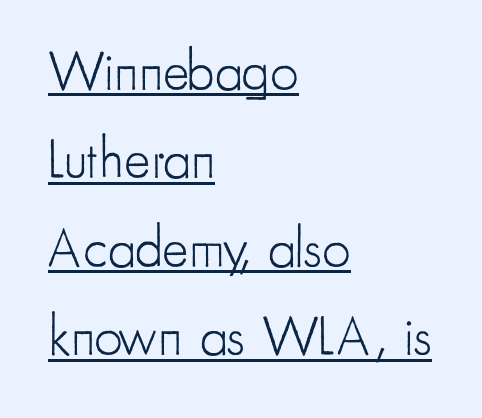
{"serif": "no", "italic": "no", "bold": "no", "weight": "light", "width": "condensed", "stroke_contrast": "low", "x_height": "small", "monospaced": "no", "underline": "yes", "align": "left", "line_spacing": "normal", "line_spacing_ratio": 1.58, "letter_spacing": "normal", "letter_spacing_em": 0.0, "glyph_px": 56}
